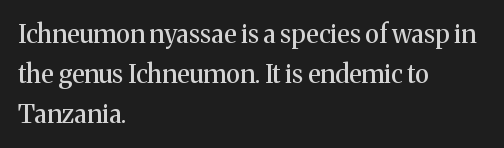
The lines are quadded left. Italic? Not at all — the glyphs are vertical. Interline gaps are of average width in this sample. Each row of text sits above clean, open space. These lines keep a tight, regular rhythm from letter to letter.
